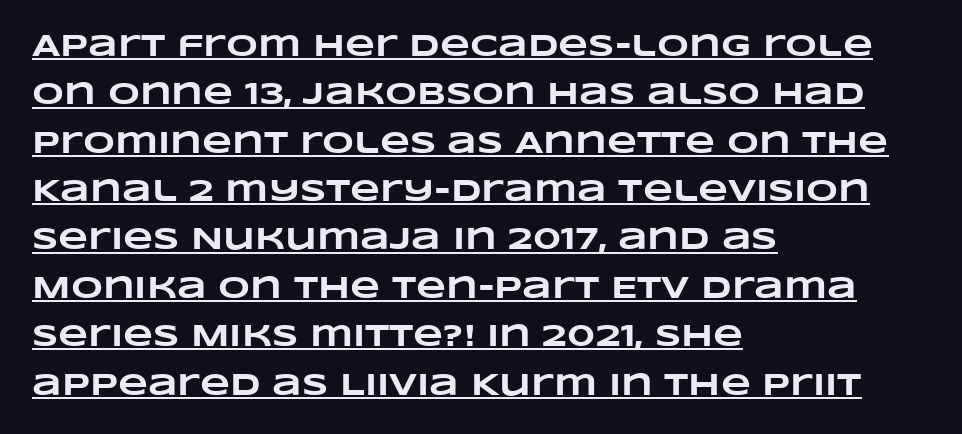
{"bold": "yes", "weight": "heavy", "width": "wide", "stroke_contrast": "low", "x_height": "large", "monospaced": "no", "underline": "yes", "align": "left", "line_spacing": "normal", "line_spacing_ratio": 1.56, "letter_spacing": "normal", "letter_spacing_em": 0.0, "glyph_px": 31}
